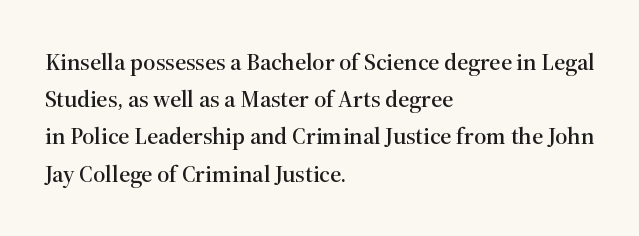
Interline gaps are of average width in this sample. The letters stand upright; this is a roman face. The face used here is rendered with its standard letterfit. Leftover space on each line is placed entirely after the last word. Beneath every word, the page is bare.
